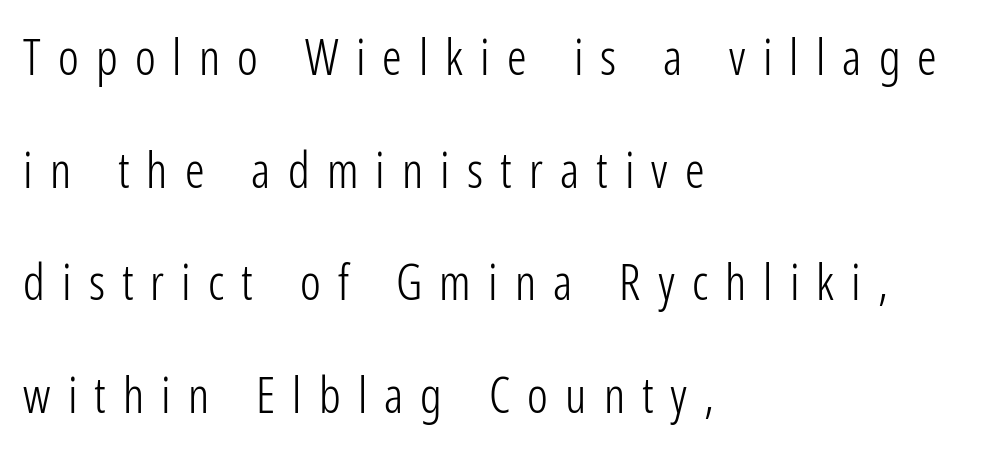
{"serif": "no", "italic": "no", "bold": "no", "weight": "light", "width": "condensed", "stroke_contrast": "low", "x_height": "medium", "monospaced": "no", "underline": "no", "align": "left", "line_spacing": "loose", "line_spacing_ratio": 2.3, "letter_spacing": "wide", "letter_spacing_em": 0.35, "glyph_px": 49}
